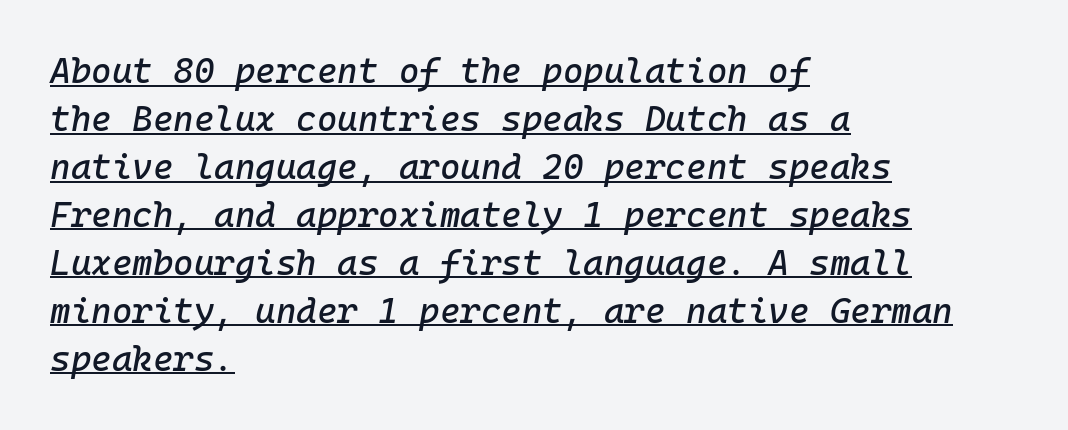
{"italic": "yes", "lean": "right", "slant_degrees": 10, "width": "normal", "stroke_contrast": "low", "x_height": "medium", "monospaced": "yes", "underline": "yes", "align": "left", "line_spacing": "normal", "line_spacing_ratio": 1.37, "letter_spacing": "normal", "letter_spacing_em": 0.0, "glyph_px": 35}
